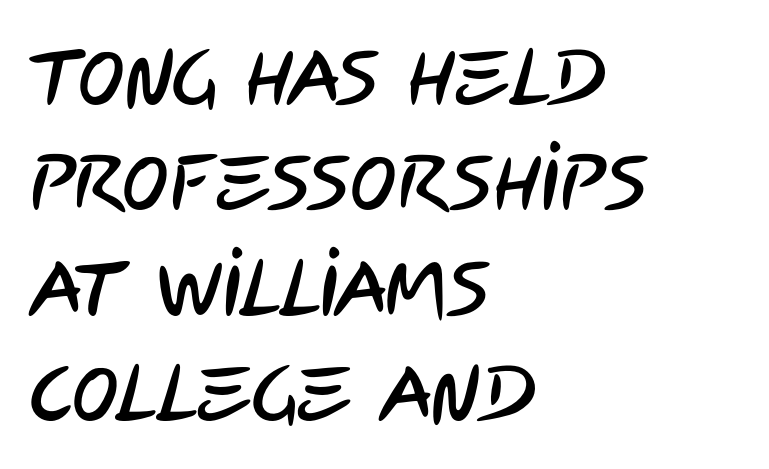
Q: Is the typeface a serif or a sans-serif typeface? A: Sans-serif.
Q: Is the text underlined? A: No.
Q: How is the paragraph aligned? A: Left-aligned.
Q: Is the spacing between letters normal or unusually wide? A: Normal.
Q: Is the spacing between lines tight, normal or loose? A: Normal.
Q: Width (condensed, normal, or wide)? A: Condensed.
Q: Stroke contrast? A: Low.
Q: x-height? A: Large.
Q: Monospaced? A: No.
